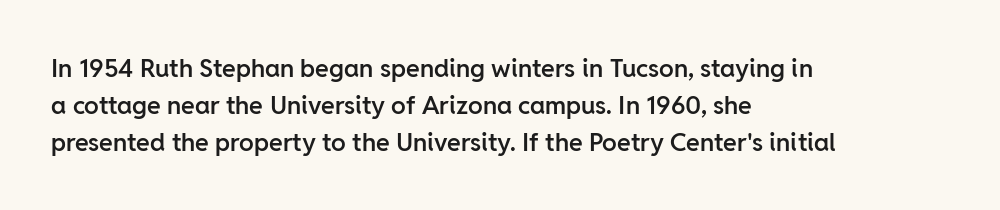
Q: Is the text bold? A: Semi-bold.
Q: Is the text italic (slanted)? A: No, it is upright.
Q: Is the text underlined? A: No.
Q: How is the paragraph aligned? A: Left-aligned.
Q: Is the spacing between letters normal or unusually wide? A: Normal.
Q: Is the spacing between lines tight, normal or loose? A: Normal.
